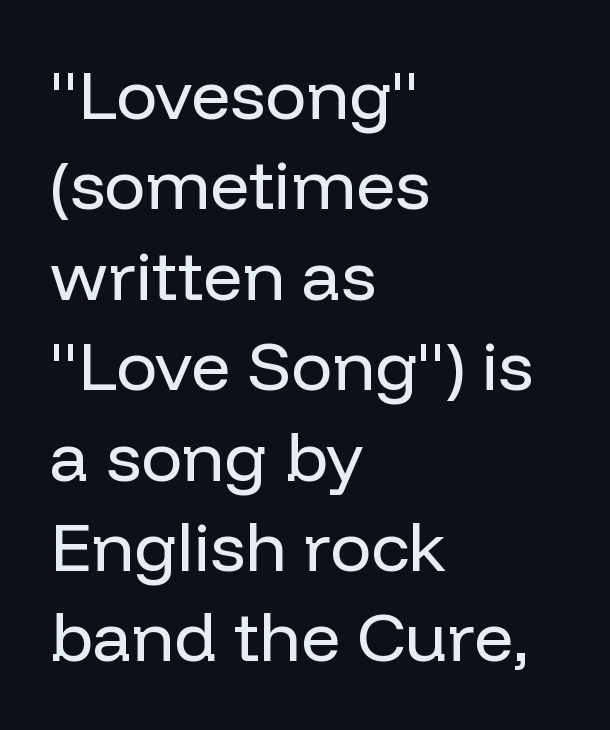
Q: Is the text bold? A: No.
Q: Is the text italic (slanted)? A: No, it is upright.
Q: Is the typeface a serif or a sans-serif typeface? A: Sans-serif.
Q: Is the text underlined? A: No.
Q: How is the paragraph aligned? A: Left-aligned.
Q: Is the spacing between letters normal or unusually wide? A: Normal.
Q: Is the spacing between lines tight, normal or loose? A: Normal.
Q: Width (condensed, normal, or wide)? A: Normal.
Q: Stroke contrast? A: Low.
Q: x-height? A: Medium.
Q: Monospaced? A: No.
